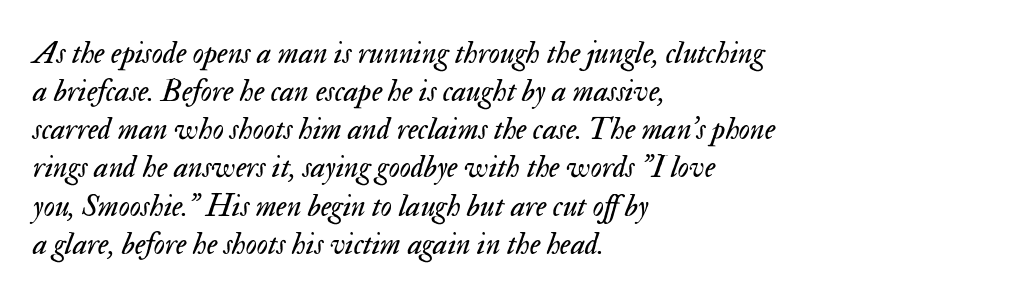
The image shows 31 px regular-weight type, italic (leaning right); set left-aligned, line spacing 1.23x, normal letter spacing, not underlined; medium stroke contrast and a small x-height.
